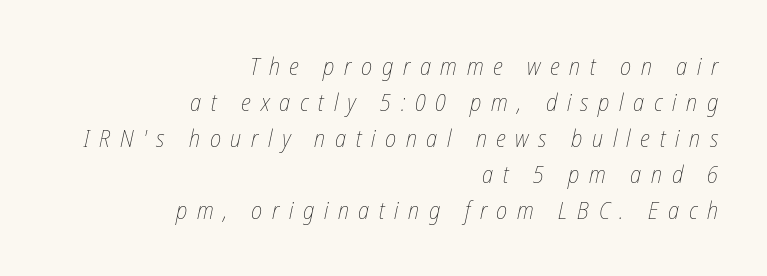
These lines are set flush right with a ragged left edge. Letter spacing: wide. The font sits on the lighter half of the weight spectrum, regular included. A typesetter would mark this as italic. Honestly, the row spacing looks completely unremarkable.
